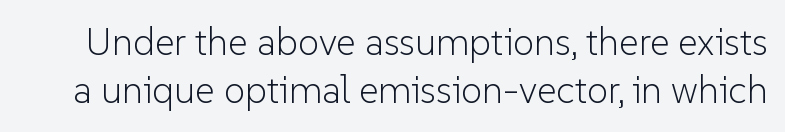
The designer left line spacing at the default. Quick note: underline off. No extra tracking has been applied to these lines. Looks like regular typesetting: each glyph gets only the width it needs.
